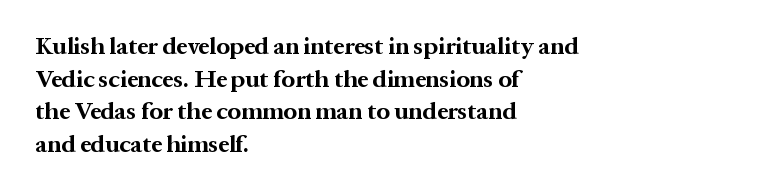
The rendering uses a moderate line-height, typical for paragraphs. The typography opts for an upright posture over an oblique one. Each word holds together tightly as a unit, with standard inter-letter gaps. Left-aligned paragraph, ragged on the right. The sample has been set heavy, in full bold. The string is rendered with underlining switched off.
